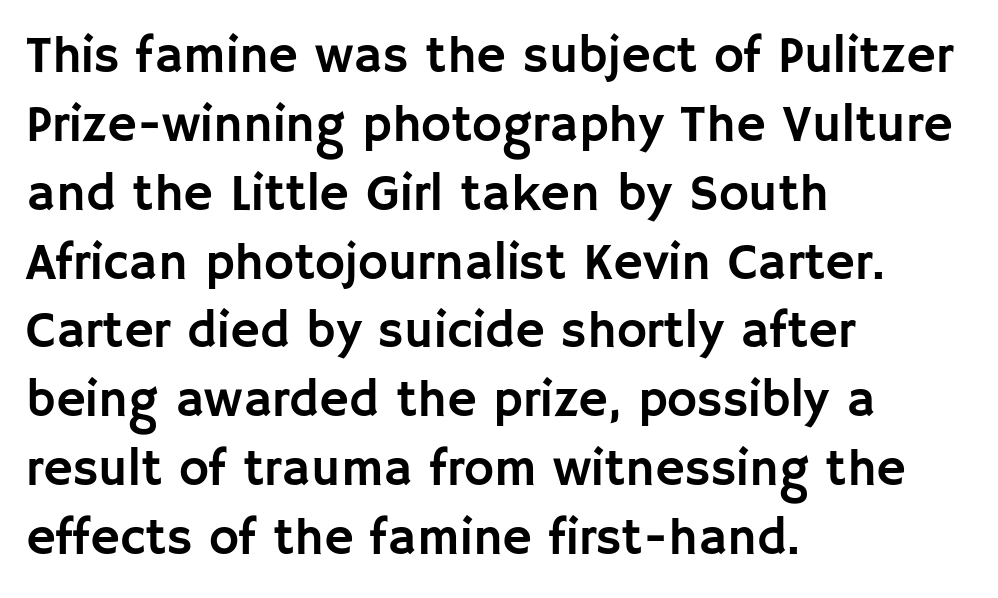
The image shows 51 px sans-serif type, upright; set left-aligned, normal line spacing (1.35x), normal letter spacing, not underlined; low stroke contrast and a large x-height.
